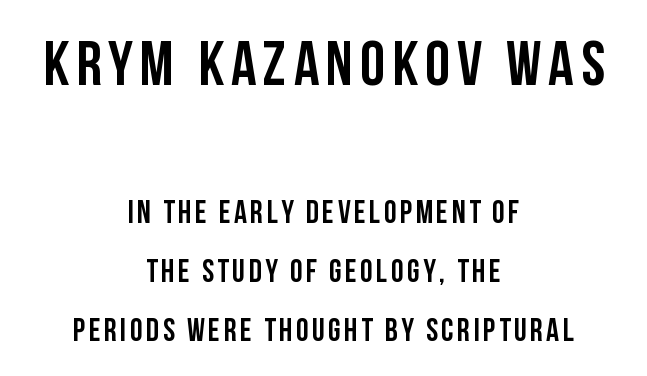
The image shows 63 px condensed sans-serif type, upright; set centered, line spacing 1.84x, not underlined; the first (top) block is 1.97x larger; low stroke contrast and a large x-height.
